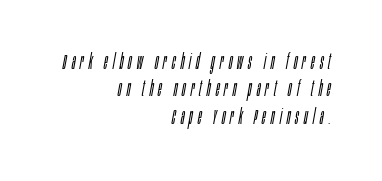
{"italic": "yes", "lean": "right", "slant_degrees": 10, "bold": "no", "underline": "no", "align": "right", "line_spacing": "normal", "line_spacing_ratio": 1.25, "letter_spacing": "wide", "letter_spacing_em": 0.23, "glyph_px": 22}
